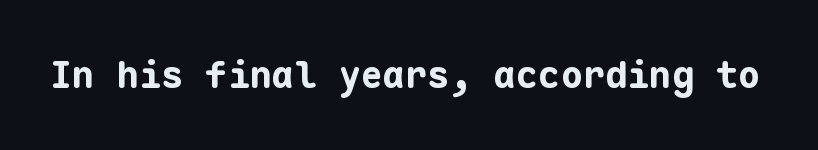
{"serif": "no", "italic": "no", "bold": "yes", "weight": "bold", "width": "normal", "stroke_contrast": "low", "x_height": "medium", "monospaced": "yes", "underline": "no", "letter_spacing": "normal", "letter_spacing_em": 0.0, "glyph_px": 37}
